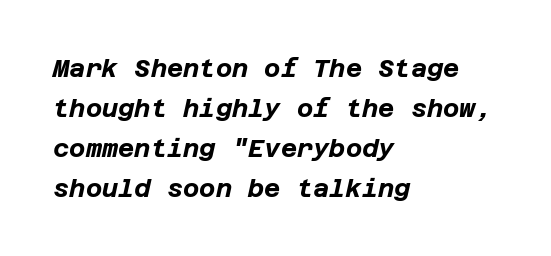
Typesetter's note: full bold, strokes at maximum text heaviness. What's the leading like? Ordinary, nothing unusual. The lines in this sample share a left origin and differ only in where they stop. Characters are canted at an angle relative to the baseline's perpendicular.
